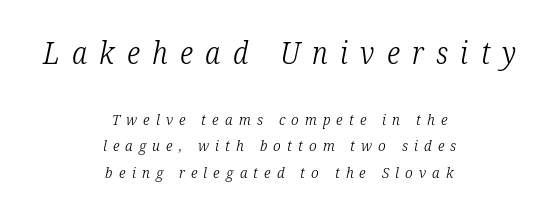
The image shows 30 px light, condensed serif type, italic (leaning right); set centered, line spacing 1.76x, unusually wide letter spacing (+0.41 em), not underlined; the first (top) block is 2.0x larger; low stroke contrast and a medium x-height.
